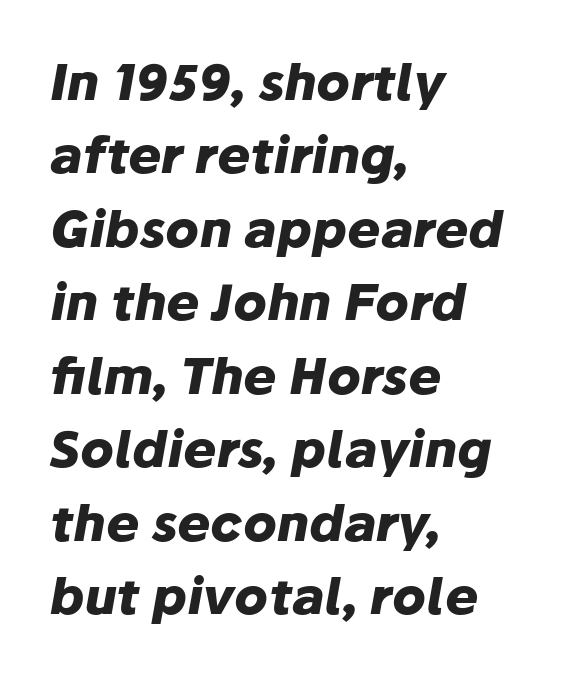
The image shows 50 px heavy type, italic (leaning right); set left-aligned, normal line spacing (1.47x), normal letter spacing, not underlined; low stroke contrast and a medium x-height.
